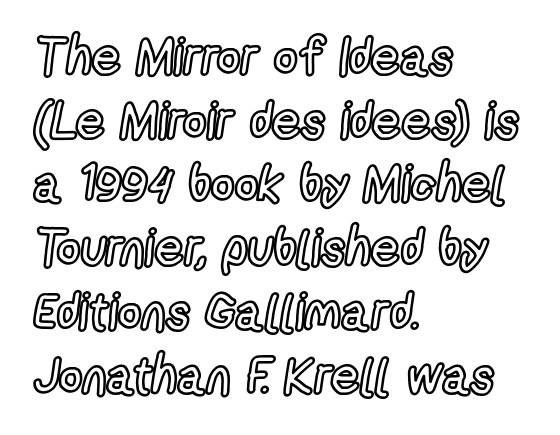
Whoever set this chose a conventional vertical rhythm. Honestly, there is no underline to notice here at all. These lines keep a tight, regular rhythm from letter to letter. A typesetter would call this proportional, since set widths differ per character. The lines in this sample share a left origin and differ only in where they stop.
